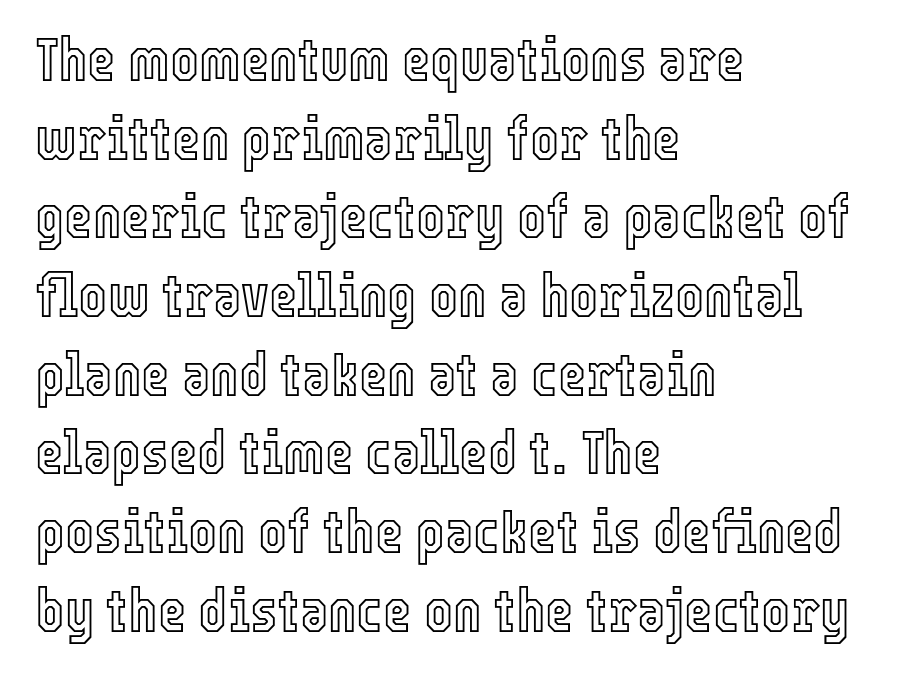
Here the designer chose a conventional face with non-uniform glyph widths. This sample keeps an unexceptional amount of space between lines. The lines are quadded left. Descenders hang freely into open space. The horizontal fit of the characters is conventional and even. The specimen reads as upright at a glance.
